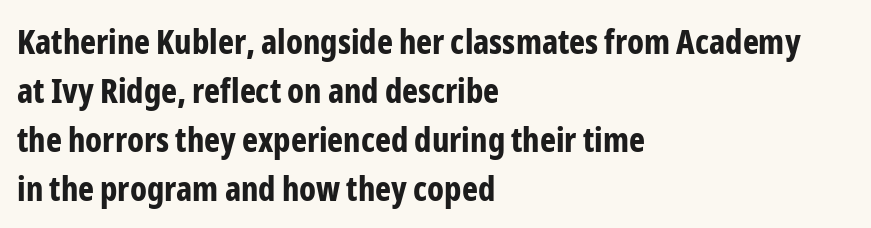
The image shows 34 px bold, condensed sans-serif type, upright; set left-aligned, normal line spacing (1.44x), normal letter spacing, not underlined; low stroke contrast and a medium x-height.
